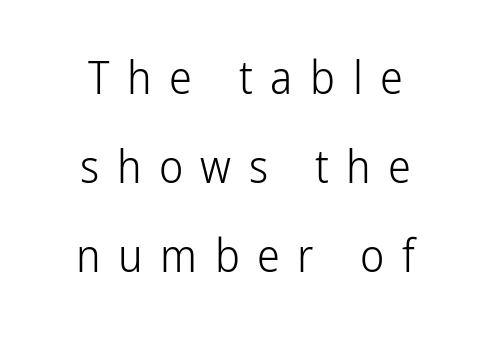
The image shows 46 px light, condensed sans-serif type, upright; set centered, loose line spacing (1.94x), unusually wide letter spacing (+0.38 em), not underlined; low stroke contrast and a medium x-height.
